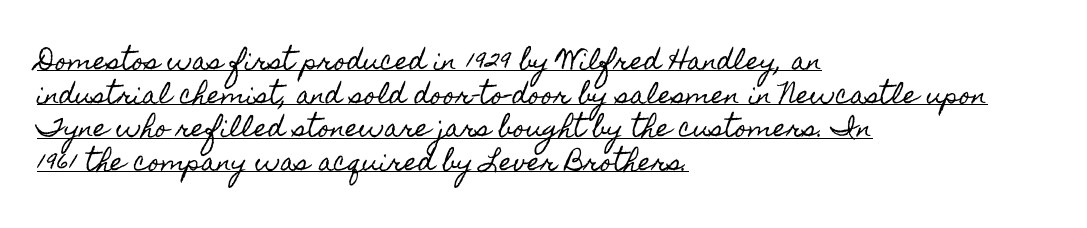
Q: Is the text italic (slanted)? A: Yes.
Q: Is the text underlined? A: Yes.
Q: How is the paragraph aligned? A: Left-aligned.
Q: Is the spacing between letters normal or unusually wide? A: Normal.
Q: Is the spacing between lines tight, normal or loose? A: Normal.
